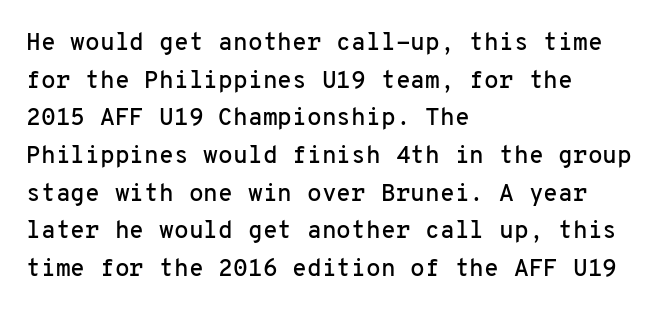
{"italic": "no", "underline": "no", "align": "left", "line_spacing": "normal", "line_spacing_ratio": 1.57, "letter_spacing": "normal", "letter_spacing_em": 0.0, "glyph_px": 24}
